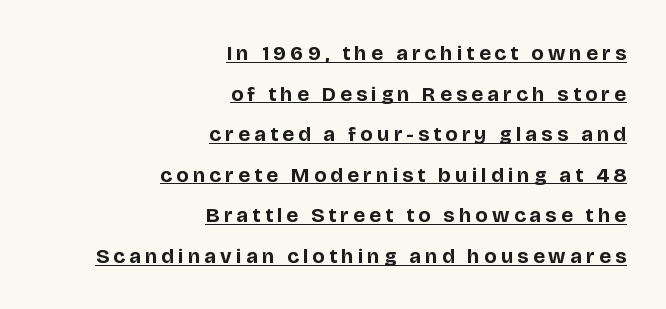
The image shows 21 px bold type, upright; set right-aligned, loose line spacing (1.93x), unusually wide letter spacing (+0.2 em), underlined.
